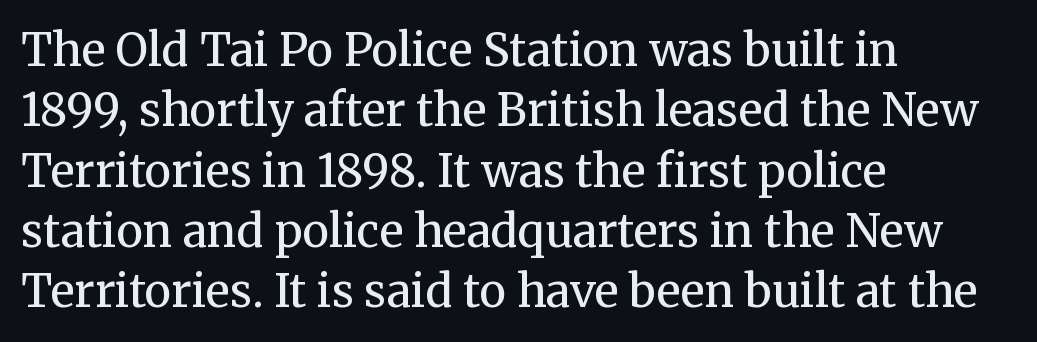
The image shows 45 px regular-weight serif type, upright; set left-aligned, normal line spacing (1.34x), normal letter spacing, not underlined; medium stroke contrast and a medium x-height.
